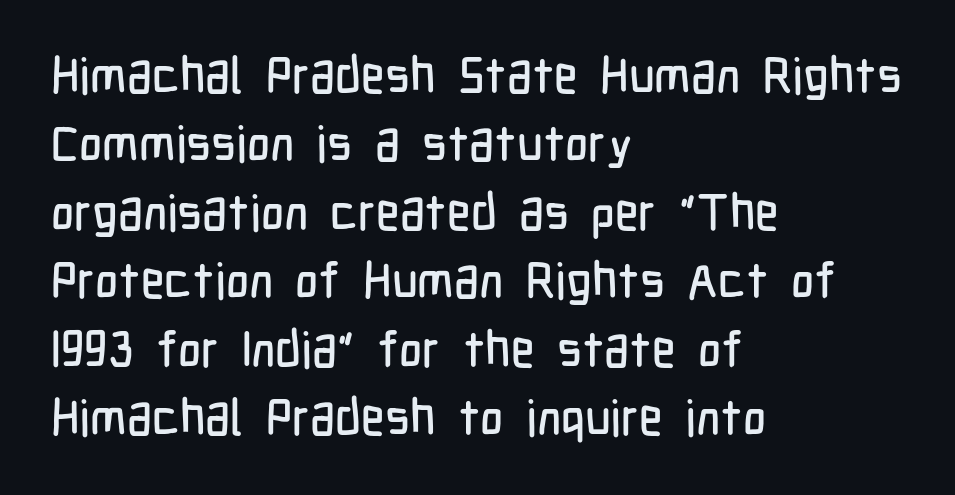
A sans-serif font was chosen for this passage. Rendered with straight, roman letterforms. Has an underline been added? It has not. Tracking value appears to be zero — textbook default spacing. Compared with typical paragraphs, the rows here are spaced about the same.
